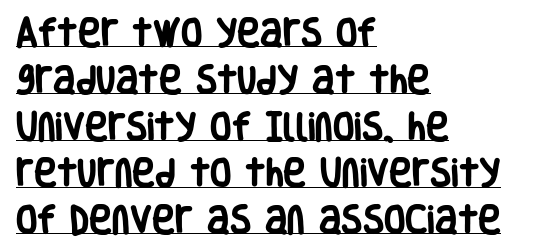
{"serif": "no", "italic": "no", "bold": "yes", "weight": "heavy", "width": "condensed", "stroke_contrast": "low", "x_height": "large", "monospaced": "no", "underline": "yes", "align": "left", "line_spacing": "normal", "line_spacing_ratio": 1.51, "letter_spacing": "normal", "letter_spacing_em": 0.0, "glyph_px": 31}
